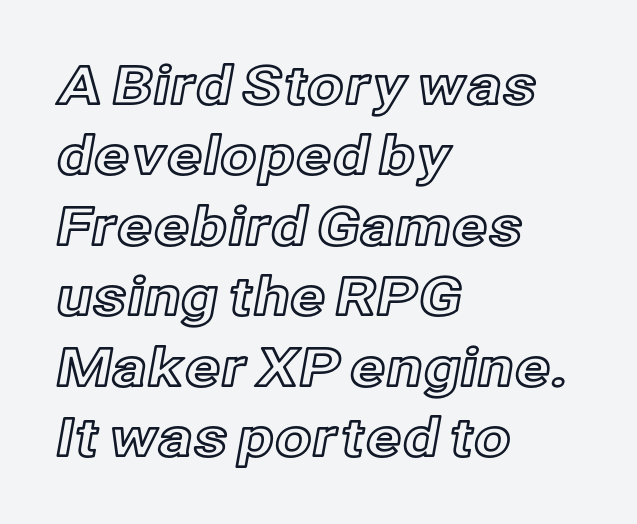
The image shows 53 px text type; set left-aligned, normal line spacing (1.33x), normal letter spacing, not underlined; a medium x-height.
